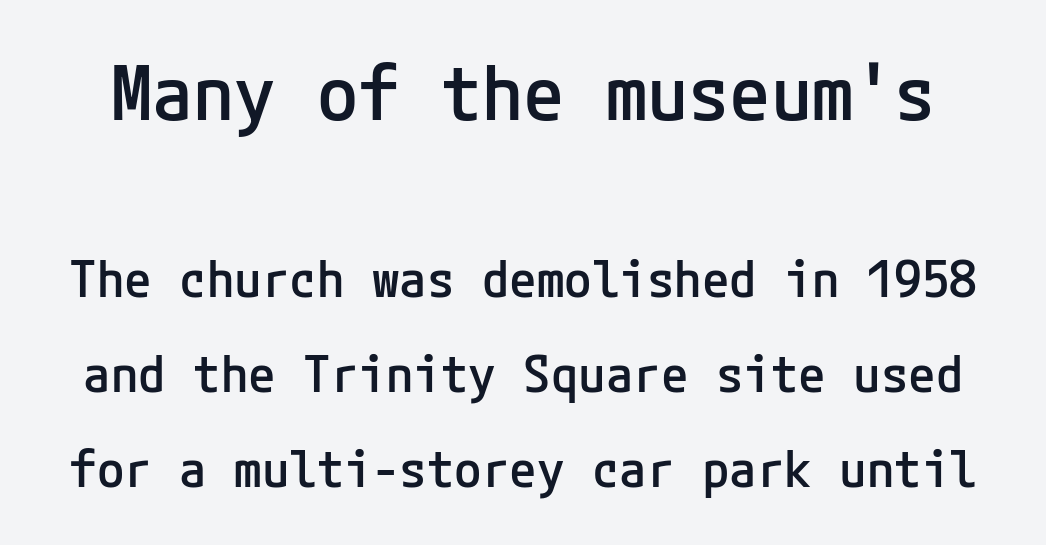
The image shows 75 px semibold sans-serif type, upright; set loose line spacing (1.9x), normal letter spacing, not underlined; the first (top) block is 1.5x larger; low stroke contrast and a medium x-height.
